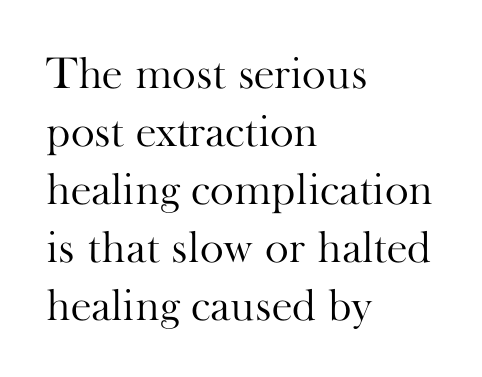
Note the varied advance widths — an 'i' is clearly narrower than an 'm'. This sample is left-justified, so line endings fall wherever the words run out. Default kerning and tracking; the words read as compact shapes. The glyphs are unaccompanied by any horizontal stroke below them.
